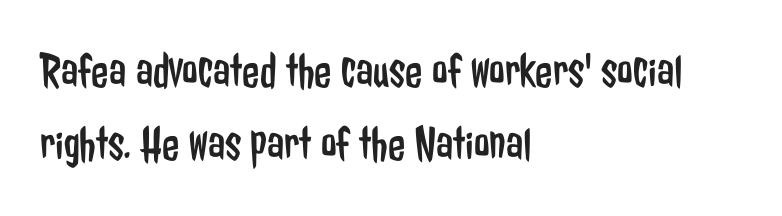
This sample has the flowing, uneven cadence of proportional lettering. Weight: in the light-to-regular range. Italic? Not at all — the glyphs are vertical. Regarding serifs, this sample does without them. Teacher's note: observe the even left margin — that is flush-left alignment. Whoever set this chose a conventional vertical rhythm.
